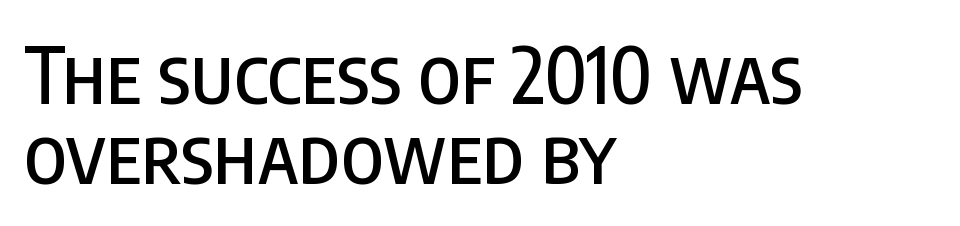
The image shows 77 px condensed sans-serif type, upright; set left-aligned, tight line spacing (1.04x), normal letter spacing, not underlined; low stroke contrast and a large x-height.
